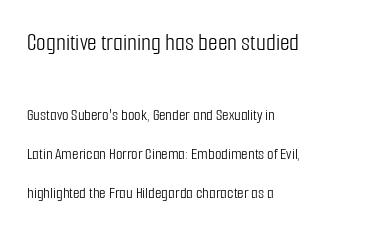
The image shows 25 px text type, upright; set left-aligned, loose line spacing (2.29x), normal letter spacing, not underlined; the first (top) block is 1.47x larger.
